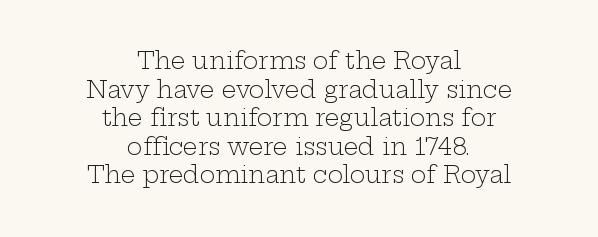
No italicization has been applied; the sample stays upright. Unmarked baselines from the first word to the last. Weight class: somewhere from thin through regular. Inter-character spacing is left at the font's built-in metrics. Horizontally, the lines are justified to the midpoint only.
